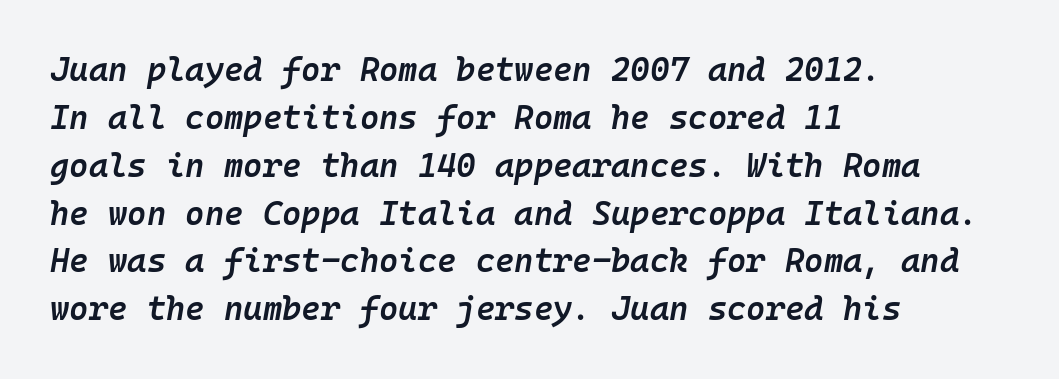
Glance below the letters and you will spot only blank space. These lines sit exactly where default settings would place them. Heft: intermediate — a semibold. All the whitespace from short lines collects on the right.
